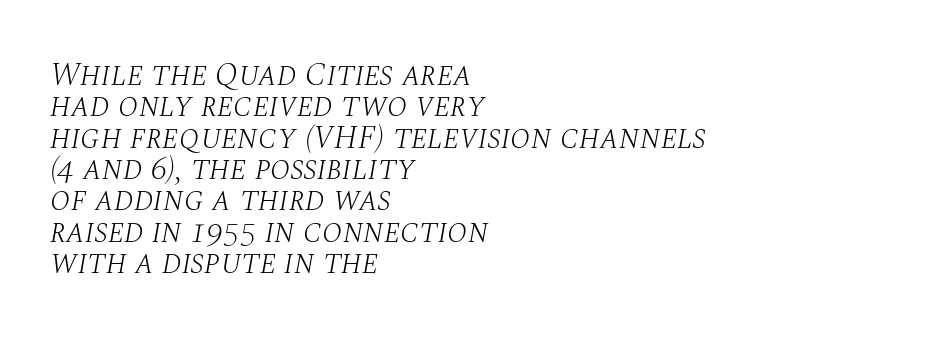
Q: Is the text bold? A: No.
Q: Is the text italic (slanted)? A: Yes, it leans right by about 10 degrees.
Q: Is the typeface a serif or a sans-serif typeface? A: Serif.
Q: Is the text underlined? A: No.
Q: How is the paragraph aligned? A: Left-aligned.
Q: Is the spacing between letters normal or unusually wide? A: Normal.
Q: Is the spacing between lines tight, normal or loose? A: Tight.
Q: Width (condensed, normal, or wide)? A: Normal.
Q: Stroke contrast? A: Medium.
Q: x-height? A: Large.
Q: Monospaced? A: No.
